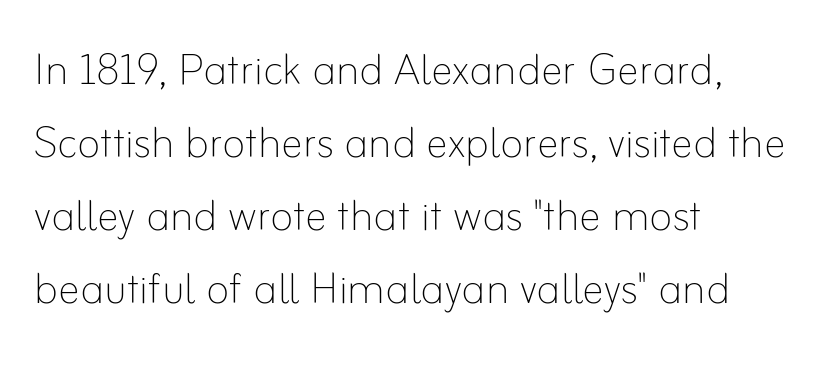
The image shows 55 px thin type, upright; set left-aligned, normal line spacing (1.33x), normal letter spacing, not underlined; low stroke contrast and a small x-height.
